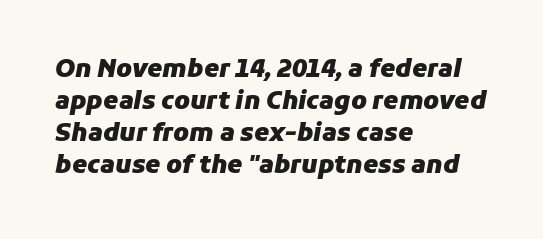
Q: Is the text bold? A: Yes.
Q: Is the text italic (slanted)? A: Yes, it leans right by about 11 degrees.
Q: Is the text underlined? A: No.
Q: How is the paragraph aligned? A: Left-aligned.
Q: Is the spacing between letters normal or unusually wide? A: Normal.
Q: Is the spacing between lines tight, normal or loose? A: Normal.
